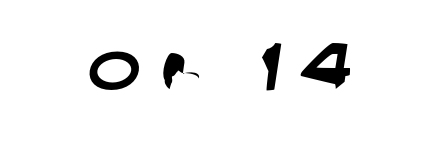
Q: Is the typeface a serif or a sans-serif typeface? A: Sans-serif.
Q: Is the text underlined? A: No.
Q: How is the paragraph aligned? A: Centered.
Q: Is the spacing between letters normal or unusually wide? A: Unusually wide.
Q: Width (condensed, normal, or wide)? A: Wide.
Q: Stroke contrast? A: Low.
Q: x-height? A: Large.
Q: Monospaced? A: No.
